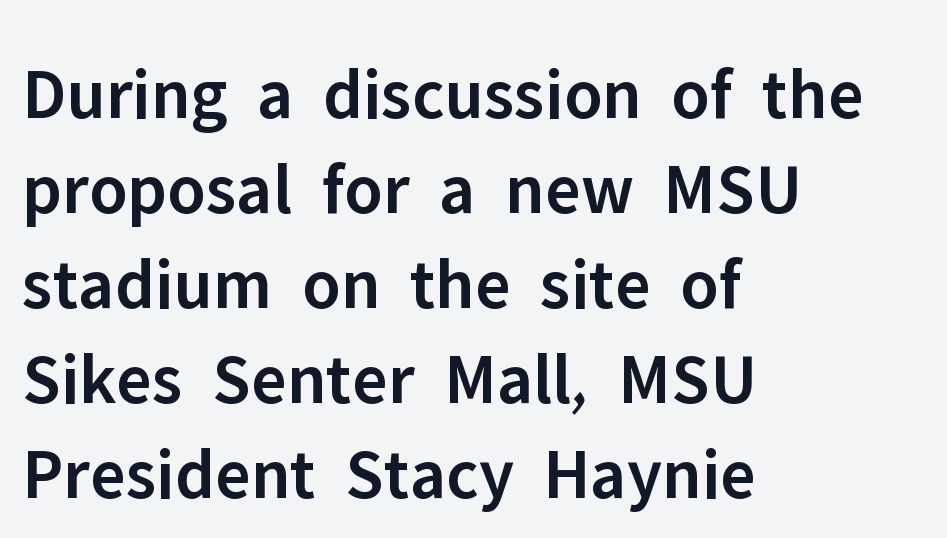
The image shows 73 px semibold sans-serif type, upright; set left-aligned, normal line spacing (1.3x), normal letter spacing, not underlined; low stroke contrast and a medium x-height.
